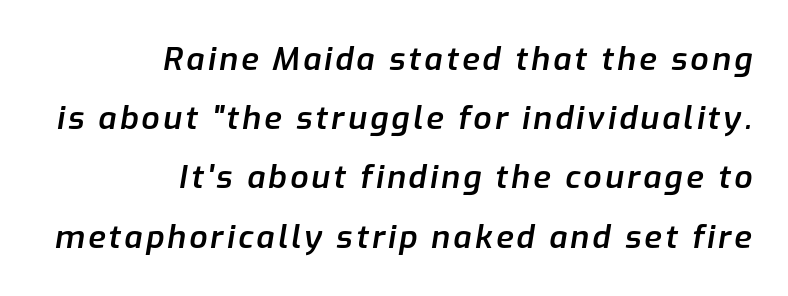
Q: Is the text bold? A: Semi-bold.
Q: Is the text italic (slanted)? A: Yes, it leans right by about 9 degrees.
Q: Is the text underlined? A: No.
Q: How is the paragraph aligned? A: Right-aligned.
Q: Width (condensed, normal, or wide)? A: Normal.
Q: Stroke contrast? A: Low.
Q: x-height? A: Medium.
Q: Monospaced? A: No.
